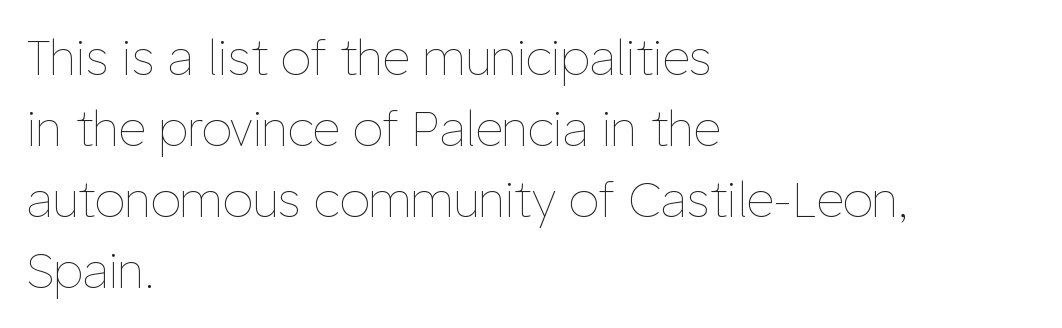
The image shows 48 px thin type, upright; set left-aligned, normal line spacing (1.48x), normal letter spacing, not underlined; low stroke contrast and a medium x-height.
